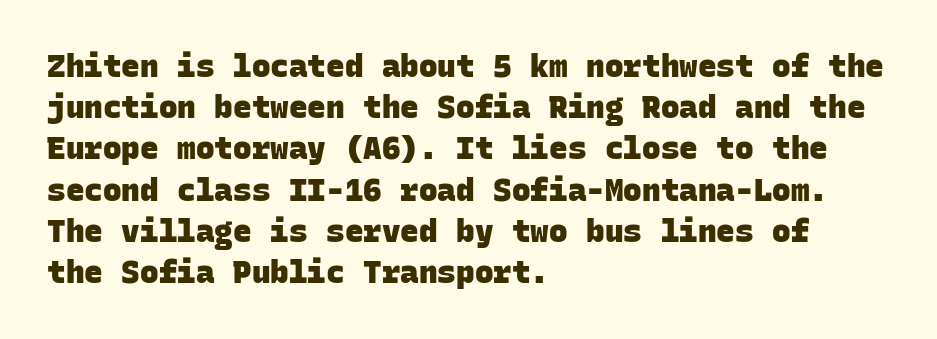
{"serif": "no", "bold": "yes", "weight": "heavy", "width": "normal", "stroke_contrast": "low", "x_height": "large", "monospaced": "yes", "underline": "no", "align": "left", "line_spacing": "normal", "line_spacing_ratio": 1.33, "letter_spacing": "normal", "letter_spacing_em": 0.0, "glyph_px": 31}
